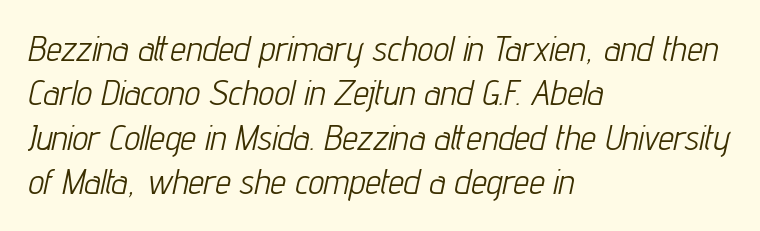
{"italic": "yes", "lean": "right", "slant_degrees": 12, "bold": "no", "weight": "light", "width": "condensed", "stroke_contrast": "low", "x_height": "medium", "monospaced": "no", "underline": "no", "align": "left", "line_spacing": "normal", "line_spacing_ratio": 1.27, "letter_spacing": "normal", "letter_spacing_em": 0.0, "glyph_px": 35}
